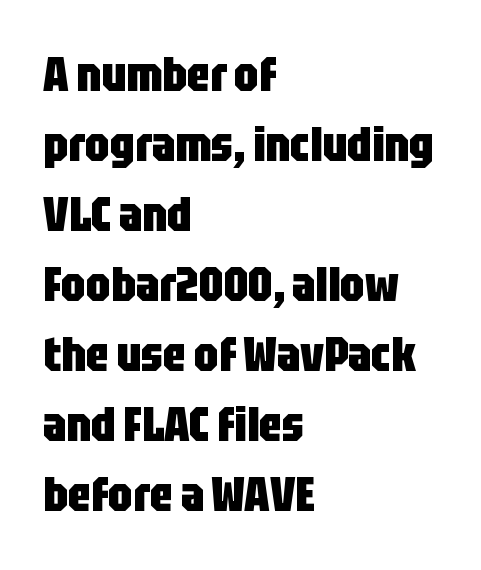
The image shows 48 px heavy, condensed sans-serif type, upright; set left-aligned, normal line spacing (1.46x), normal letter spacing, not underlined; low stroke contrast and a large x-height.
